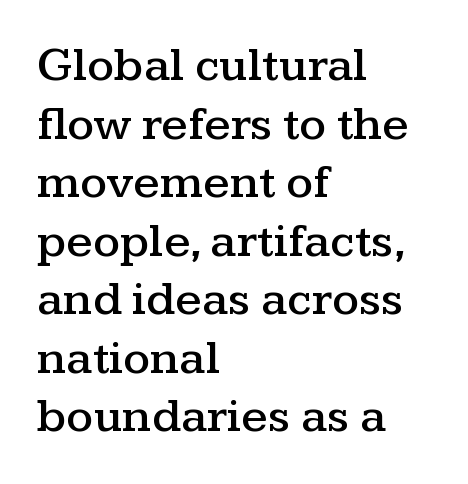
The image shows 48 px wide serif type, upright; set left-aligned, line spacing 1.22x, normal letter spacing, not underlined; medium stroke contrast and a medium x-height.
